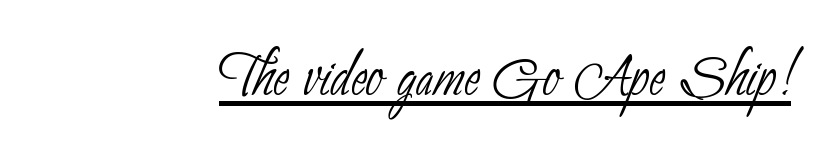
{"serif": "no", "bold": "no", "weight": "thin", "width": "condensed", "stroke_contrast": "low", "x_height": "small", "monospaced": "no", "underline": "yes", "letter_spacing": "normal", "letter_spacing_em": 0.0, "glyph_px": 78}
